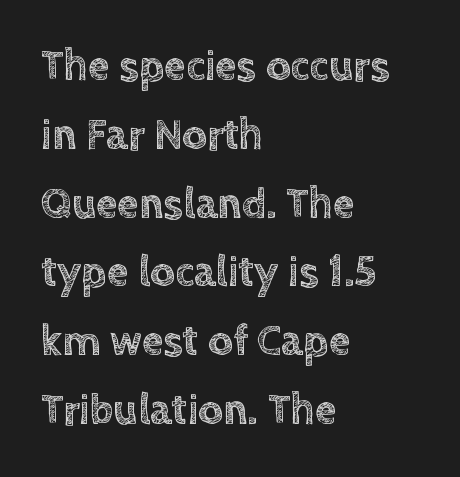
Q: Is the text italic (slanted)? A: No, it is upright.
Q: Is the text underlined? A: No.
Q: How is the paragraph aligned? A: Left-aligned.
Q: Is the spacing between letters normal or unusually wide? A: Normal.
Q: Is the spacing between lines tight, normal or loose? A: Normal.
Q: Width (condensed, normal, or wide)? A: Normal.
Q: x-height? A: Large.
Q: Monospaced? A: No.
